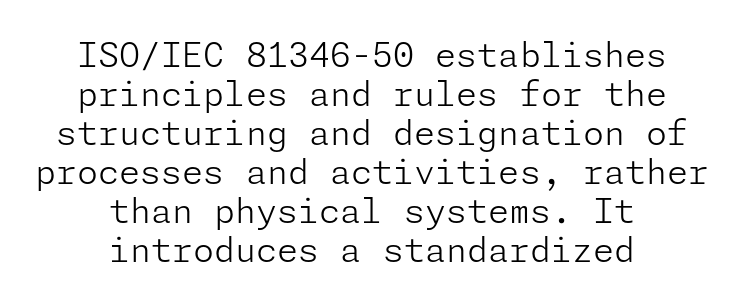
Nothing heavy about these letters — not bold at all. Unmarked baselines from the first word to the last. Cramped leading. Characters remain perfectly vertical along every line. The rendering keeps characters at their native spacing. Leftover space on each line is divided equally before and after the words.
